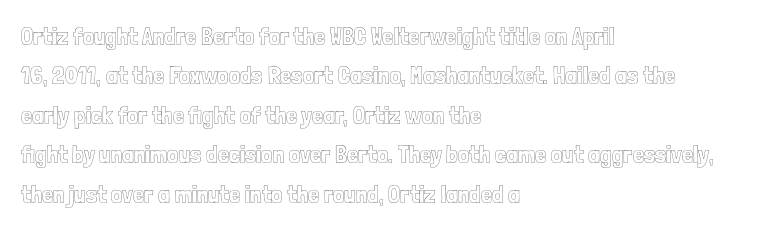
{"italic": "no", "underline": "no", "align": "left", "line_spacing": "normal", "line_spacing_ratio": 1.58, "letter_spacing": "normal", "letter_spacing_em": 0.0, "glyph_px": 25}
